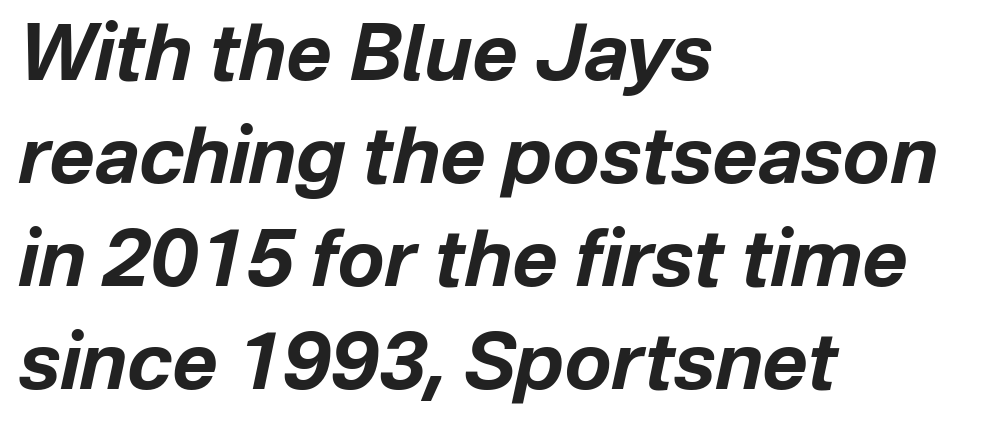
The specimen reads as italic at a glance. The letters are bold, with thick, heavy strokes. Does the leading feel generous? No, just average. Glance below the letters and you will spot only blank space. Caption: standard tracking, unaltered.
